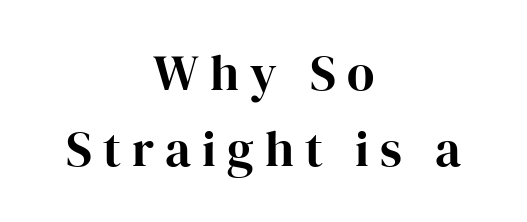
Q: Is the text italic (slanted)? A: No, it is upright.
Q: Is the typeface a serif or a sans-serif typeface? A: Serif.
Q: Is the text underlined? A: No.
Q: How is the paragraph aligned? A: Centered.
Q: Is the spacing between letters normal or unusually wide? A: Unusually wide.
Q: Is the spacing between lines tight, normal or loose? A: Normal.
Q: Width (condensed, normal, or wide)? A: Normal.
Q: Stroke contrast? A: High.
Q: x-height? A: Medium.
Q: Monospaced? A: No.
